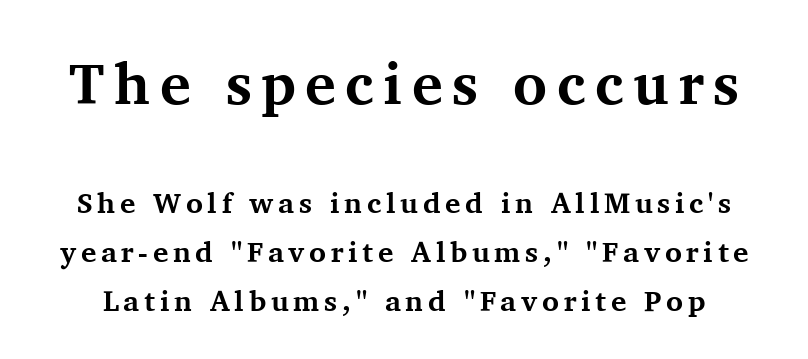
The image shows 58 px bold serif type, upright; set normal line spacing (1.69x), not underlined; the first (top) block is 2.0x larger; medium stroke contrast and a medium x-height.
